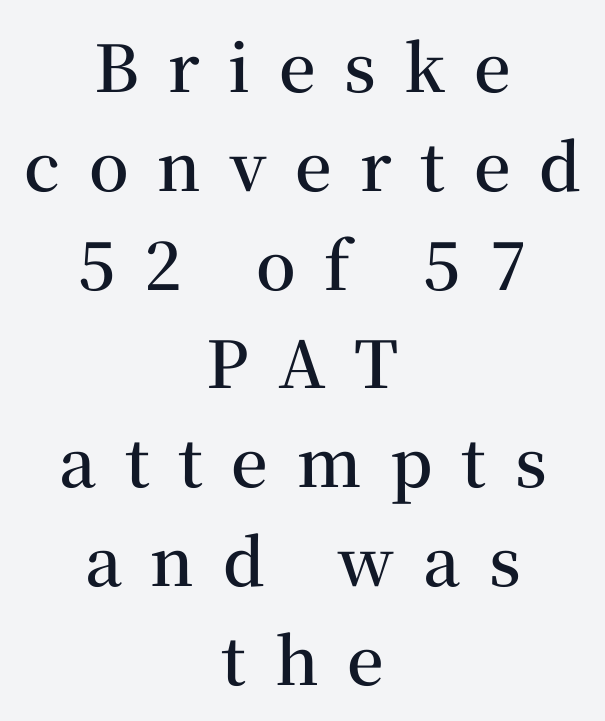
{"serif": "yes", "italic": "no", "bold": "semi", "weight": "semibold", "width": "normal", "stroke_contrast": "medium", "x_height": "medium", "monospaced": "no", "underline": "no", "align": "center", "line_spacing": "normal", "line_spacing_ratio": 1.52, "letter_spacing": "wide", "letter_spacing_em": 0.44, "glyph_px": 65}
